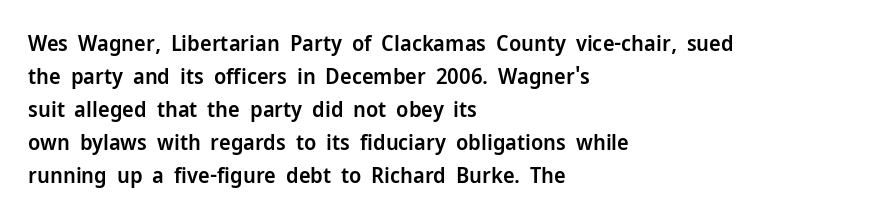
{"italic": "no", "bold": "semi", "underline": "no", "align": "left", "line_spacing": "normal", "line_spacing_ratio": 1.5, "letter_spacing": "normal", "letter_spacing_em": 0.0, "glyph_px": 22}
